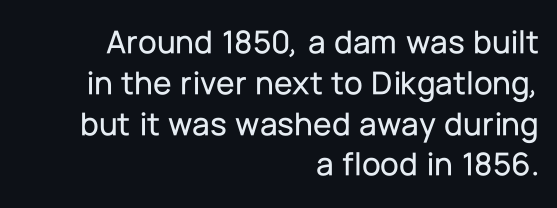
{"serif": "no", "italic": "no", "width": "normal", "stroke_contrast": "low", "x_height": "medium", "monospaced": "no", "underline": "no", "align": "right", "line_spacing_ratio": 1.2, "letter_spacing": "normal", "letter_spacing_em": 0.0, "glyph_px": 34}
